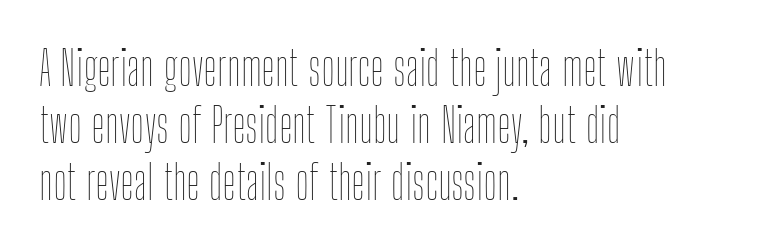
The image shows 47 px thin, condensed type, upright; set left-aligned, line spacing 1.21x, normal letter spacing, not underlined; low stroke contrast and a medium x-height.
